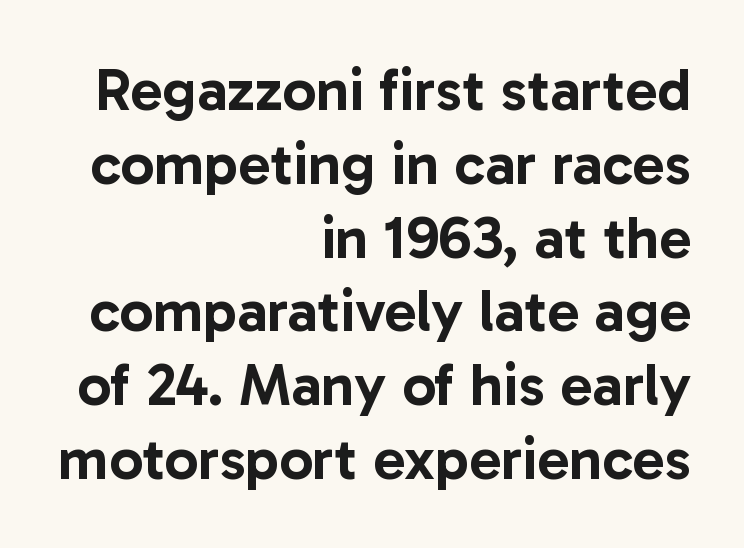
The image shows 60 px sans-serif type, upright; set right-aligned, line spacing 1.23x, normal letter spacing, not underlined; low stroke contrast and a medium x-height.
